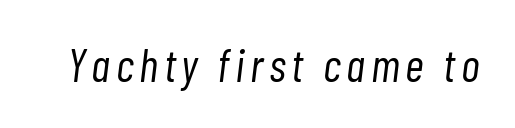
Stroke mass is kept to a normal reading level or below. Character widths vary here, with narrow letters taking less room than wide ones. The passage shown leans; its letterforms are oblique. Unmarked baselines from the first word to the last.
